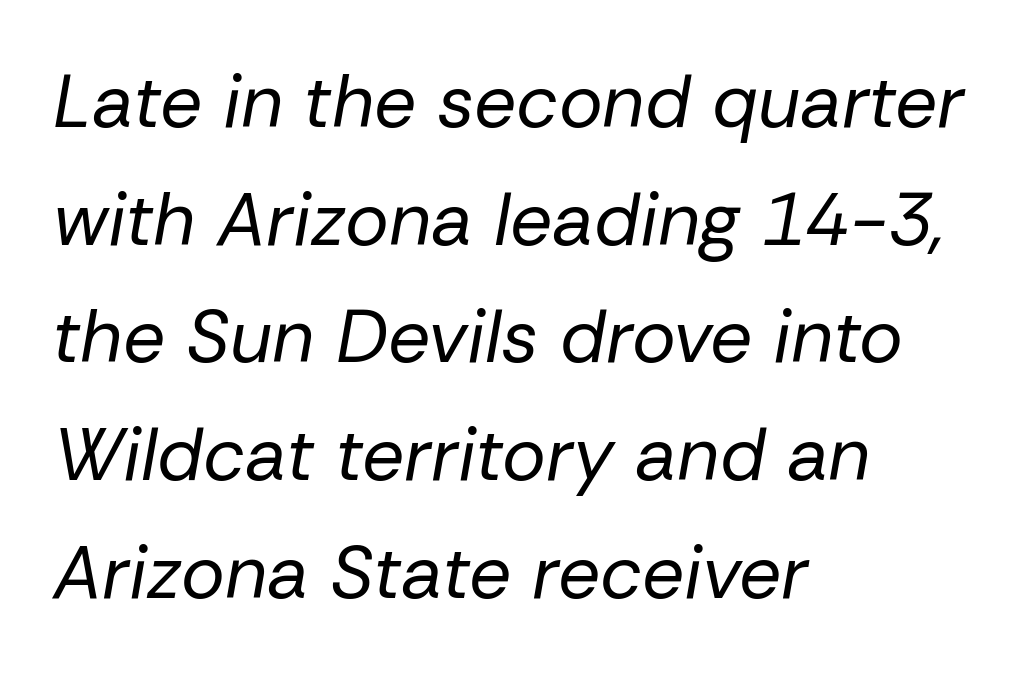
{"italic": "yes", "lean": "right", "slant_degrees": 10, "bold": "no", "weight": "regular", "width": "normal", "stroke_contrast": "low", "x_height": "medium", "monospaced": "no", "underline": "no", "align": "left", "line_spacing": "normal", "line_spacing_ratio": 1.59, "letter_spacing": "normal", "letter_spacing_em": 0.0, "glyph_px": 74}
